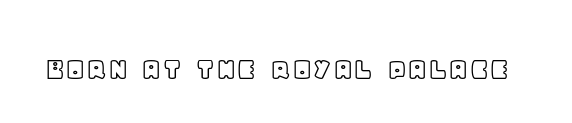
Q: Is the text italic (slanted)? A: No, it is upright.
Q: Is the text underlined? A: No.
Q: Is the spacing between letters normal or unusually wide? A: Normal.
Q: Width (condensed, normal, or wide)? A: Normal.
Q: x-height? A: Large.
Q: Monospaced? A: No.
